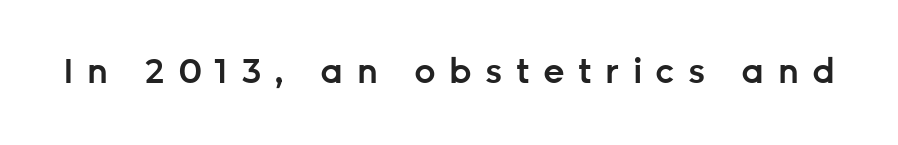
{"serif": "no", "italic": "no", "bold": "semi", "weight": "semibold", "width": "normal", "stroke_contrast": "low", "x_height": "medium", "monospaced": "no", "underline": "no", "letter_spacing": "wide", "letter_spacing_em": 0.39, "glyph_px": 34}
